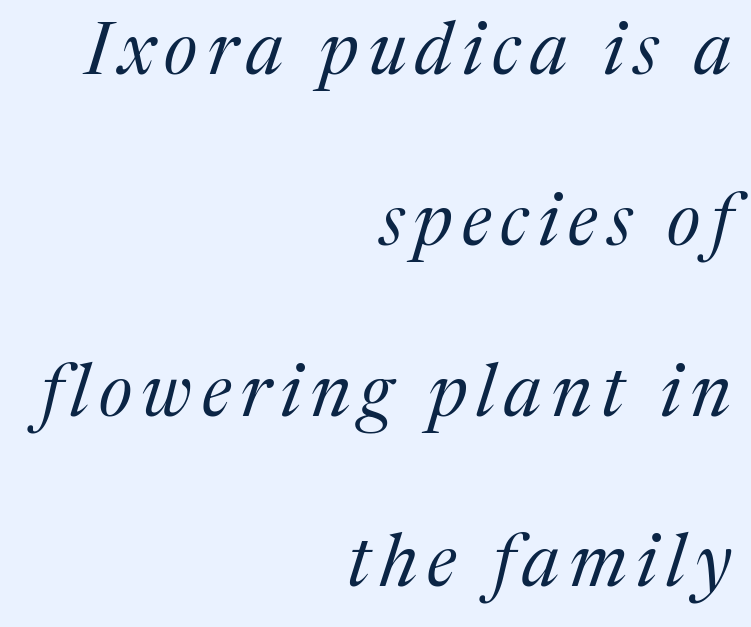
{"serif": "yes", "italic": "yes", "lean": "right", "slant_degrees": 17, "bold": "no", "weight": "regular", "width": "normal", "stroke_contrast": "medium", "x_height": "medium", "monospaced": "no", "underline": "no", "align": "right", "line_spacing": "loose", "line_spacing_ratio": 2.34, "glyph_px": 73}
